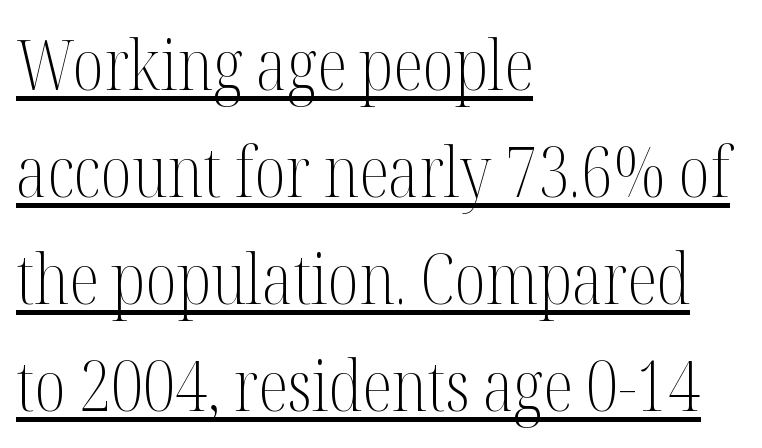
Line spacing here is normal. Think of a printed novel: that variable character pitch is what you see here. Are there feet on the stems? There are — it's a serif. Look at the tracking — it's just the regular setting, nothing added. Somebody hit Ctrl+U on this one — the words are underlined.
